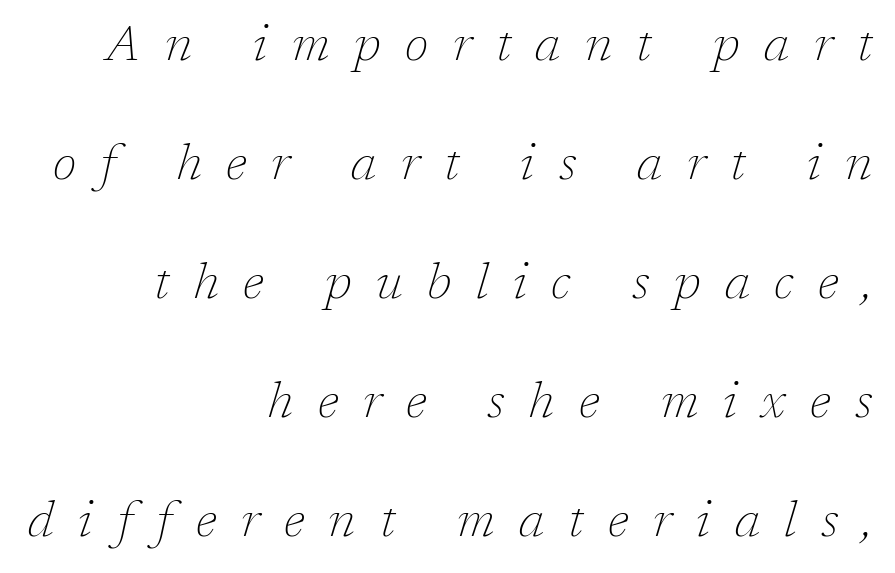
{"serif": "yes", "italic": "yes", "lean": "right", "slant_degrees": 17, "bold": "no", "weight": "thin", "width": "normal", "stroke_contrast": "low", "x_height": "medium", "monospaced": "no", "underline": "no", "align": "right", "line_spacing": "loose", "line_spacing_ratio": 2.38, "letter_spacing": "wide", "letter_spacing_em": 0.49, "glyph_px": 50}
